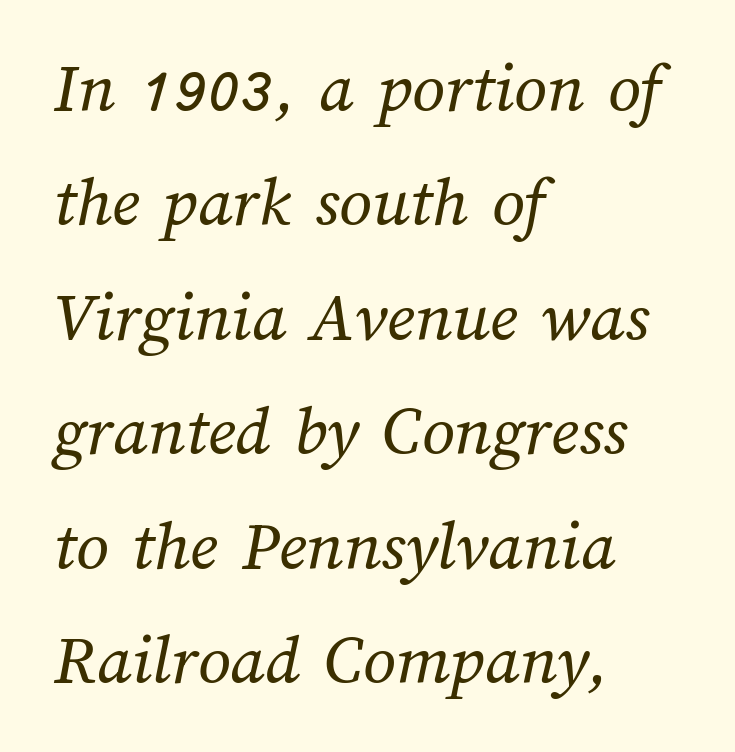
The image shows 72 px regular-weight type; set left-aligned, normal line spacing (1.59x), normal letter spacing, not underlined; medium stroke contrast and a medium x-height.
